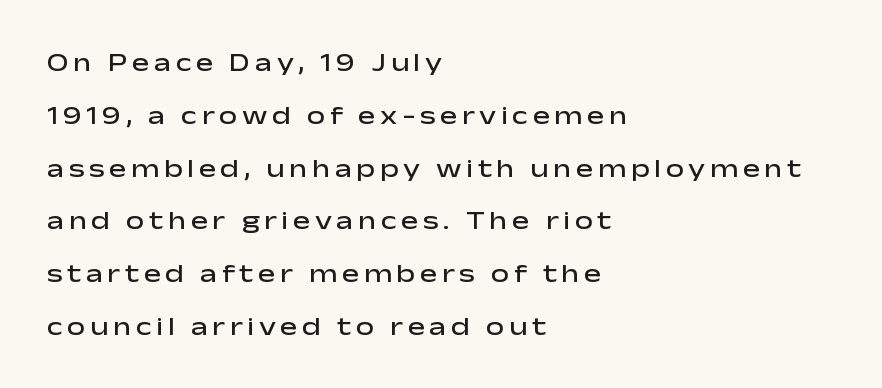
{"italic": "no", "bold": "semi", "underline": "no", "align": "left", "line_spacing": "loose", "line_spacing_ratio": 2.03, "glyph_px": 26}
